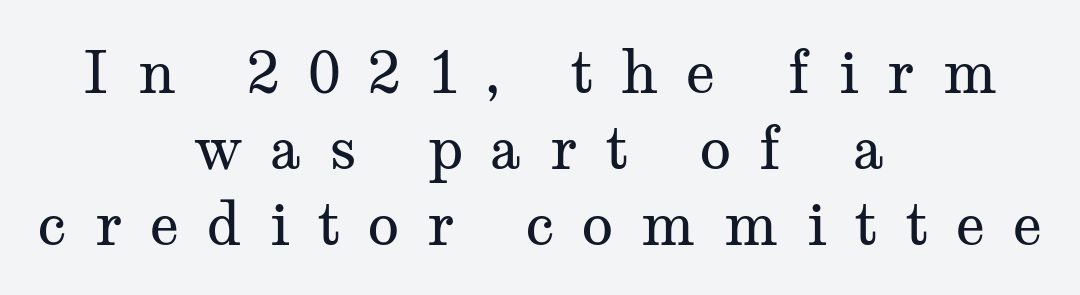
The characters display serif detailing at their extremities. Rendered with straight, roman letterforms. Spacing between characters has been opened up far beyond the box default. Rule under the text: the space is simply empty. This rendering uses center alignment, leaving both contours irregular but symmetric. The block of text has a typical density, with ordinary space between rows.
